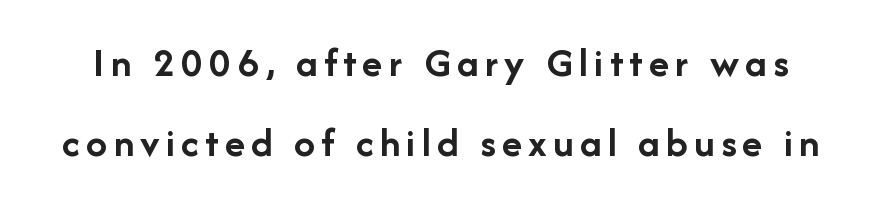
Upright lettering throughout. The space directly below the letters is spotless. Character widths vary here, with narrow letters taking less room than wide ones. Classification — sans serif.
